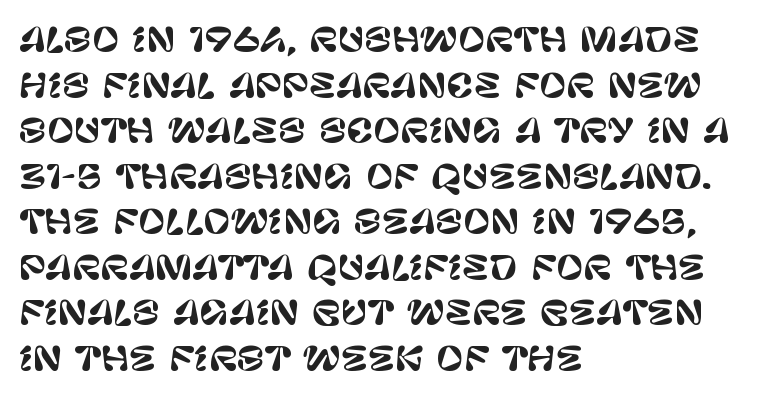
{"serif": "no", "width": "normal", "stroke_contrast": "low", "x_height": "large", "monospaced": "no", "underline": "no", "align": "left", "line_spacing": "normal", "line_spacing_ratio": 1.38, "letter_spacing": "normal", "letter_spacing_em": 0.0, "glyph_px": 33}
